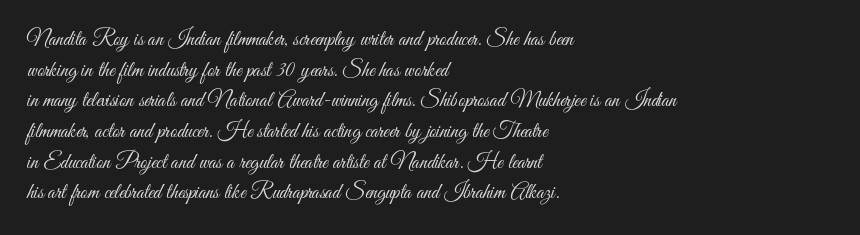
The image shows 21 px text type; set left-aligned, normal line spacing (1.46x), normal letter spacing, not underlined.
